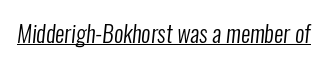
{"bold": "no", "underline": "yes", "letter_spacing": "normal", "letter_spacing_em": 0.0, "glyph_px": 23}
